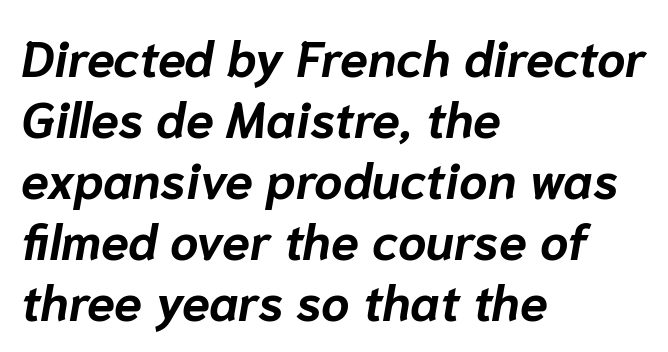
A typesetter would call this proportional, since set widths differ per character. Posture: slanted. Glyph-to-glyph distance matches everyday printed text. Short and long lines alike share a common starting point at left.
